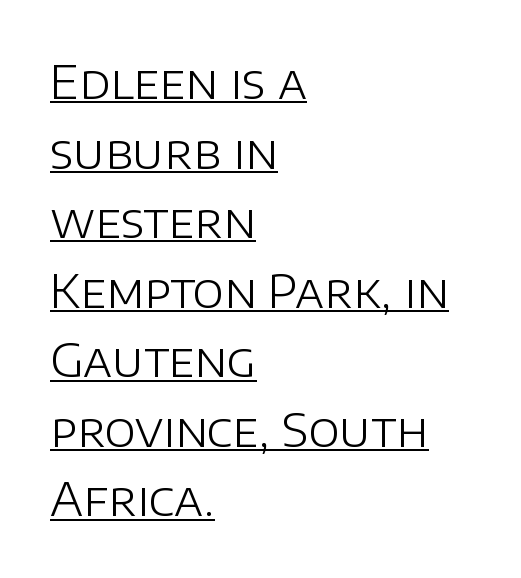
{"serif": "no", "italic": "no", "bold": "no", "weight": "light", "width": "normal", "stroke_contrast": "low", "x_height": "large", "monospaced": "no", "underline": "yes", "align": "left", "line_spacing": "normal", "line_spacing_ratio": 1.48, "letter_spacing": "normal", "letter_spacing_em": 0.0, "glyph_px": 47}
